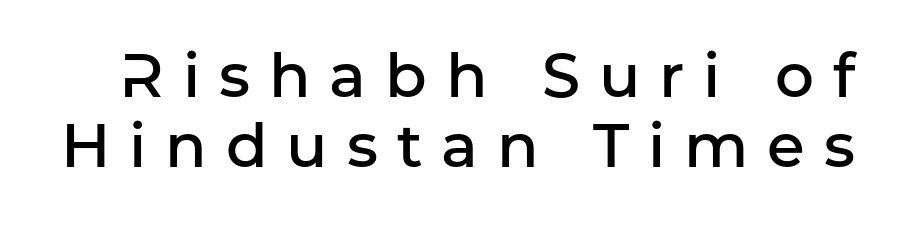
{"serif": "no", "italic": "no", "bold": "semi", "weight": "semibold", "width": "normal", "stroke_contrast": "low", "x_height": "medium", "monospaced": "no", "underline": "no", "line_spacing": "tight", "line_spacing_ratio": 1.14, "letter_spacing": "wide", "letter_spacing_em": 0.31, "glyph_px": 61}
